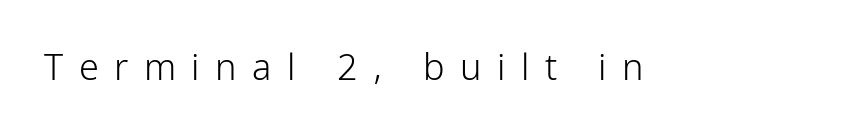
{"serif": "no", "italic": "no", "bold": "no", "weight": "light", "width": "condensed", "stroke_contrast": "low", "x_height": "medium", "monospaced": "no", "underline": "no", "letter_spacing": "wide", "letter_spacing_em": 0.43, "glyph_px": 36}
